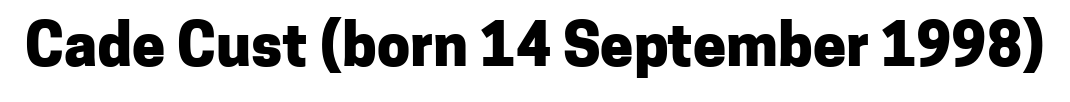
{"serif": "no", "italic": "no", "bold": "yes", "weight": "heavy", "width": "normal", "stroke_contrast": "low", "x_height": "medium", "monospaced": "no", "underline": "no", "letter_spacing": "normal", "letter_spacing_em": 0.0, "glyph_px": 59}
